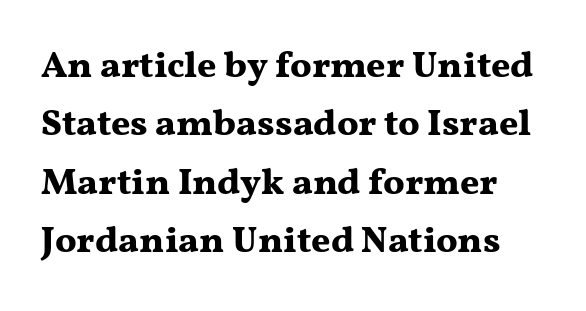
Q: Is the text bold? A: Yes.
Q: Is the text italic (slanted)? A: No, it is upright.
Q: Is the typeface a serif or a sans-serif typeface? A: Serif.
Q: Is the text underlined? A: No.
Q: Is the spacing between letters normal or unusually wide? A: Normal.
Q: Is the spacing between lines tight, normal or loose? A: Normal.
Q: Width (condensed, normal, or wide)? A: Wide.
Q: Stroke contrast? A: Medium.
Q: x-height? A: Medium.
Q: Monospaced? A: No.
